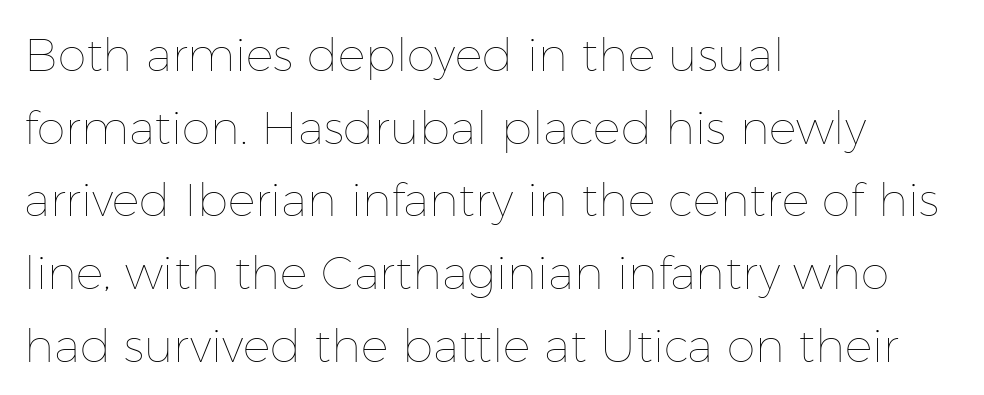
{"italic": "no", "bold": "no", "weight": "thin", "width": "normal", "stroke_contrast": "low", "x_height": "medium", "monospaced": "no", "underline": "no", "align": "left", "line_spacing": "normal", "line_spacing_ratio": 1.58, "letter_spacing": "normal", "letter_spacing_em": 0.0, "glyph_px": 46}
